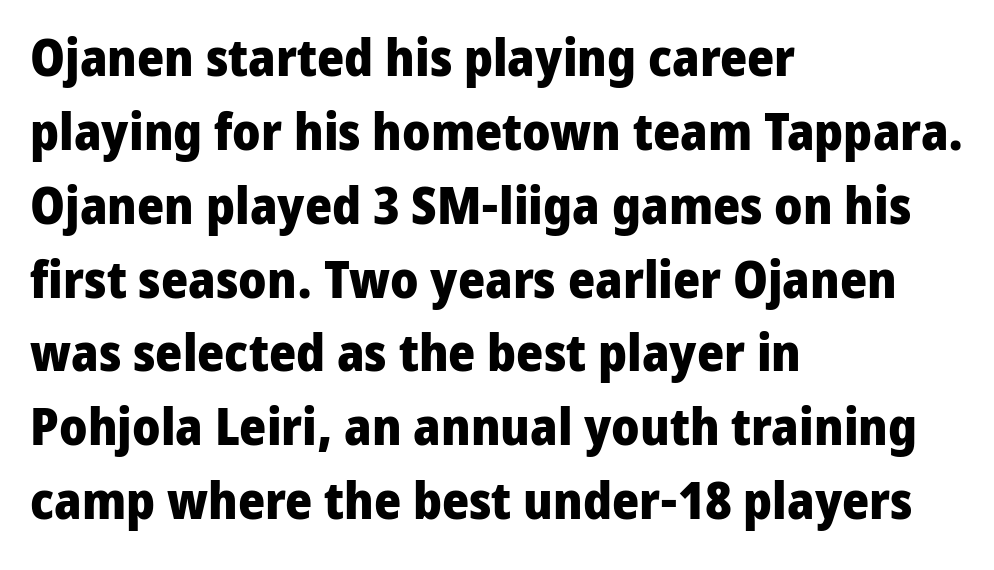
The image shows 52 px heavy sans-serif type, upright; set left-aligned, normal line spacing (1.42x), normal letter spacing, not underlined; low stroke contrast and a medium x-height.
